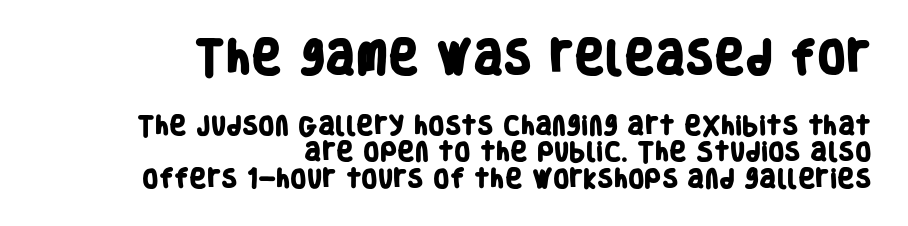
The gaps between neighbouring characters are ordinary and unremarkable. Varying glyph widths throughout — classic text-font behaviour. Does the copy run flush right? Yes — the right margin is perfectly even. The rendering uses a moderate line-height, typical for paragraphs. The type family on display is of the sans-serif kind.
